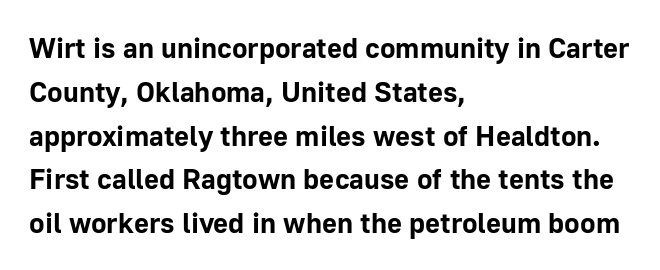
The face used here is a sans, in the tradition of grotesques and geometrics. The compositor pushed each line to the left boundary. A full-strength bold gives these letters their thick strokes. The gap between lines stays unmarked. There is no visible air inserted between adjacent glyphs. The face used here is proportionally spaced, like ordinary book or web type.
